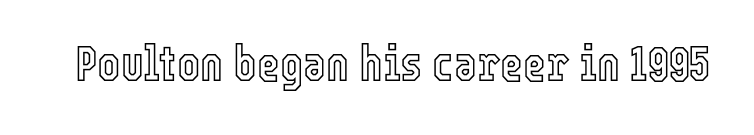
This sample uses an upright cut, with every glyph sitting square on the baseline. Varying glyph widths throughout — classic text-font behaviour. Honestly, the letter spacing is just normal — you wouldn't notice it. No word sits above an underline.
